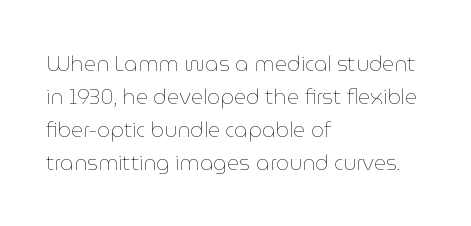
No italicization has been applied; the sample stays upright. This rendering features lettering with no underline. Summary of weight: not heavy and not bold. The typesetter chose a ragged-right arrangement here. The vertical gap from one line to the next is medium.
